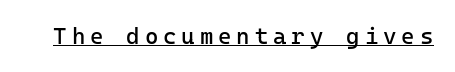
Q: Is the text bold? A: No.
Q: Is the text italic (slanted)? A: No, it is upright.
Q: Is the text underlined? A: Yes.
Q: Is the spacing between letters normal or unusually wide? A: Unusually wide.
